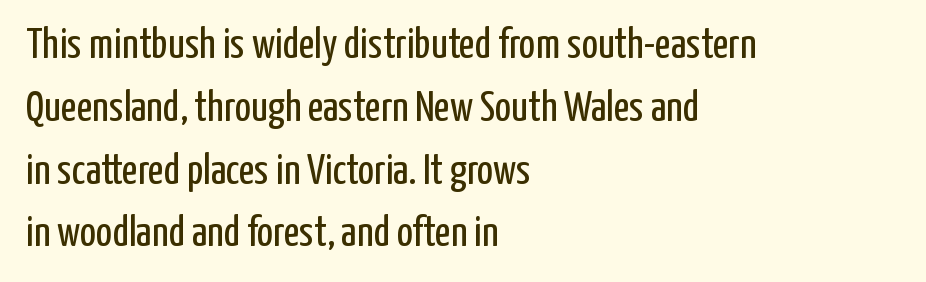
The letters sit at their default tracking, neither squeezed nor spread. The characters are drawn with everyday or finer stroke widths. These lines are rendered in a variable-pitch font. Vertically, the passage feels balanced, rows spaced as you'd expect. A student would call this left alignment; a typographer would say flush left, rag right. Style check: upright.
